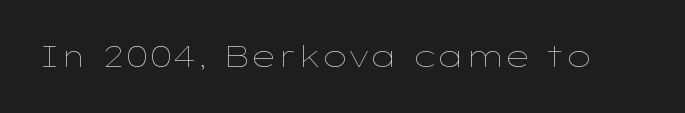
Q: Is the text bold? A: No.
Q: Is the text italic (slanted)? A: No, it is upright.
Q: Is the text underlined? A: No.
Q: Is the spacing between letters normal or unusually wide? A: Normal.
Q: Width (condensed, normal, or wide)? A: Wide.
Q: Stroke contrast? A: Low.
Q: x-height? A: Medium.
Q: Monospaced? A: No.
